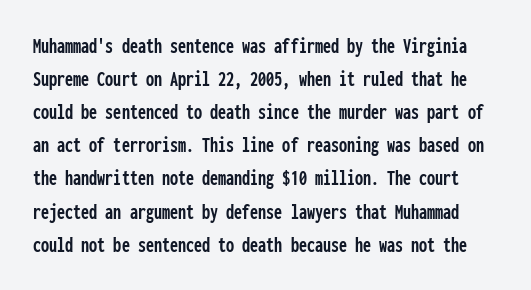
The image shows 23 px text type, upright; set normal line spacing (1.44x), normal letter spacing, not underlined.
